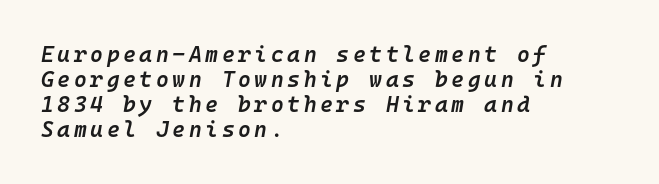
The image shows 22 px text type, italic (leaning right); set left-aligned, tight line spacing (1.13x), not underlined.
